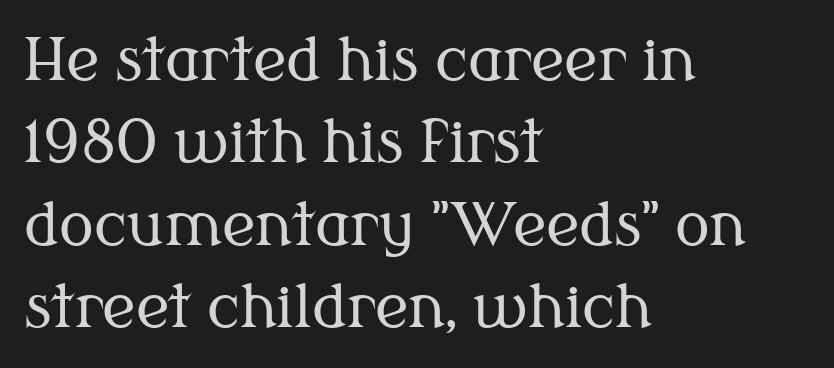
Q: Is the text bold? A: No.
Q: Is the text italic (slanted)? A: No, it is upright.
Q: Is the typeface a serif or a sans-serif typeface? A: Serif.
Q: Is the text underlined? A: No.
Q: How is the paragraph aligned? A: Left-aligned.
Q: Is the spacing between letters normal or unusually wide? A: Normal.
Q: Is the spacing between lines tight, normal or loose? A: Normal.
Q: Width (condensed, normal, or wide)? A: Normal.
Q: Stroke contrast? A: Medium.
Q: x-height? A: Medium.
Q: Monospaced? A: No.
